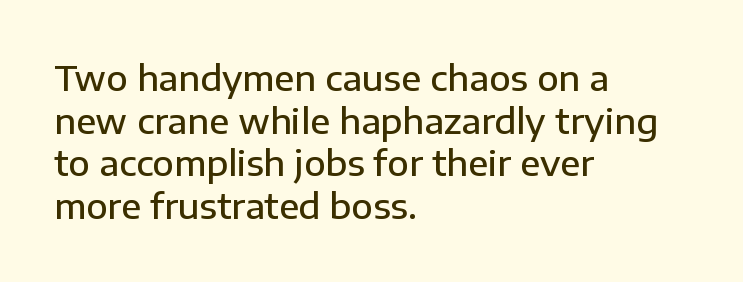
The image shows 35 px semibold sans-serif type, upright; set left-aligned, line spacing 1.22x, normal letter spacing, not underlined; low stroke contrast and a medium x-height.
